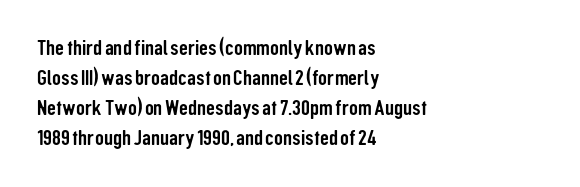
Decoration check: the copy has no underline. A roman cut, with each character standing at attention. The line-height multiplier appears to be the usual default. In CSS terms this would be text-align: left. Words appear dense and cohesive because spacing is normal.
